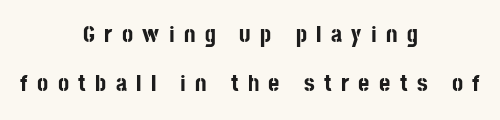
Quick note: not italic, upright. Students, note that the glyphs here are deliberately spaced far apart. Plain, unruled lines of type. Weight check: bold — yes, fully. Interline gaps are noticeably wide in this sample.
